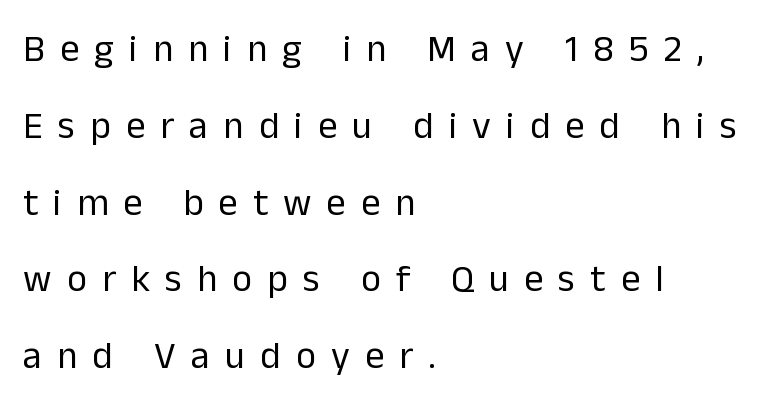
Q: Is the text bold? A: No.
Q: Is the text italic (slanted)? A: No, it is upright.
Q: Is the typeface a serif or a sans-serif typeface? A: Sans-serif.
Q: Is the text underlined? A: No.
Q: How is the paragraph aligned? A: Left-aligned.
Q: Is the spacing between letters normal or unusually wide? A: Unusually wide.
Q: Is the spacing between lines tight, normal or loose? A: Loose.
Q: Width (condensed, normal, or wide)? A: Normal.
Q: Stroke contrast? A: Low.
Q: x-height? A: Medium.
Q: Monospaced? A: No.
